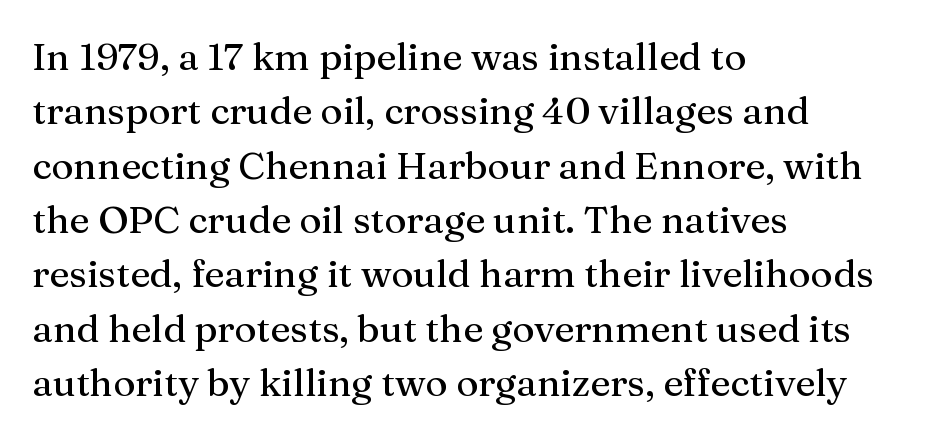
The image shows 38 px serif type, upright; set left-aligned, normal line spacing (1.43x), normal letter spacing, not underlined; medium stroke contrast and a medium x-height.
